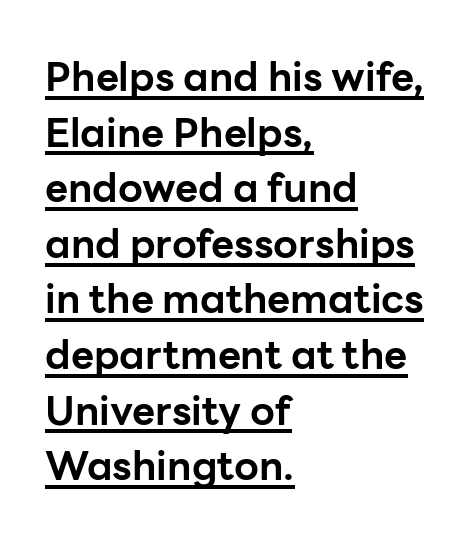
The image shows 40 px bold sans-serif type, upright; set left-aligned, normal line spacing (1.39x), normal letter spacing, underlined; low stroke contrast and a medium x-height.
